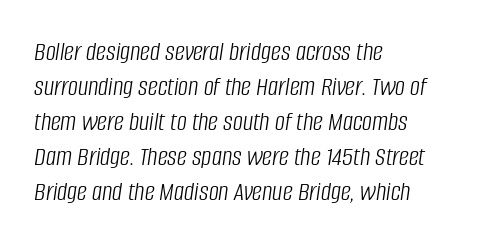
{"italic": "yes", "lean": "right", "slant_degrees": 8, "bold": "no", "weight": "light", "width": "condensed", "stroke_contrast": "low", "x_height": "large", "monospaced": "no", "underline": "no", "align": "left", "line_spacing": "normal", "line_spacing_ratio": 1.25, "letter_spacing": "normal", "letter_spacing_em": 0.0, "glyph_px": 28}
